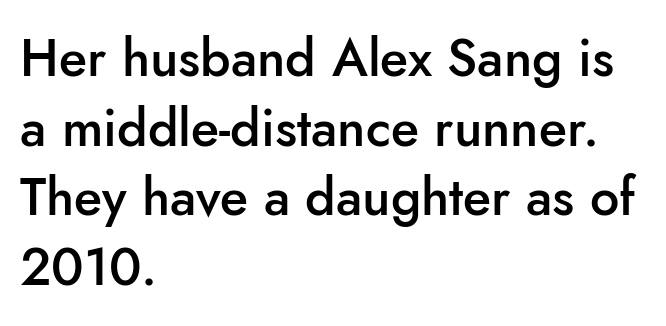
{"serif": "no", "italic": "no", "bold": "semi", "weight": "semibold", "width": "normal", "stroke_contrast": "low", "x_height": "small", "monospaced": "no", "underline": "no", "align": "left", "line_spacing": "normal", "line_spacing_ratio": 1.34, "letter_spacing": "normal", "letter_spacing_em": 0.0, "glyph_px": 52}
